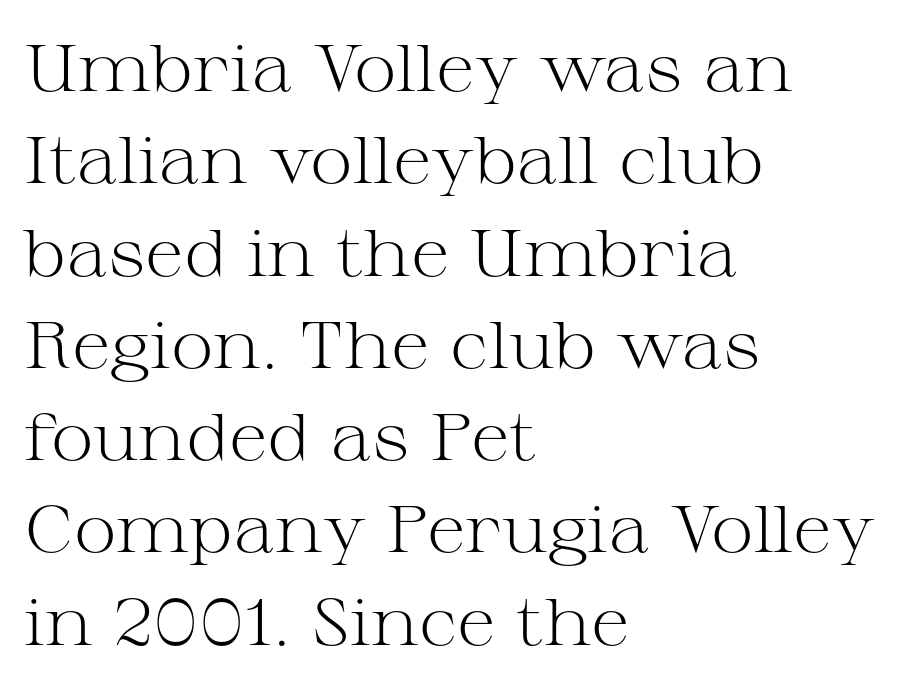
Type without underlining. Posture: vertical. This sample uses a serif face. Notice how descenders clear the ascenders below comfortably — that's standard leading.
